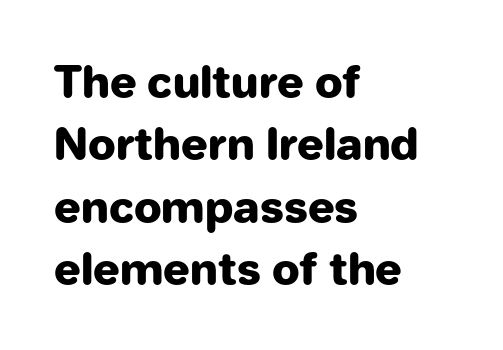
Q: Is the text bold? A: Yes.
Q: Is the text italic (slanted)? A: No, it is upright.
Q: Is the typeface a serif or a sans-serif typeface? A: Sans-serif.
Q: Is the text underlined? A: No.
Q: How is the paragraph aligned? A: Left-aligned.
Q: Is the spacing between letters normal or unusually wide? A: Normal.
Q: Is the spacing between lines tight, normal or loose? A: Normal.
Q: Width (condensed, normal, or wide)? A: Normal.
Q: Stroke contrast? A: Low.
Q: x-height? A: Medium.
Q: Monospaced? A: No.
